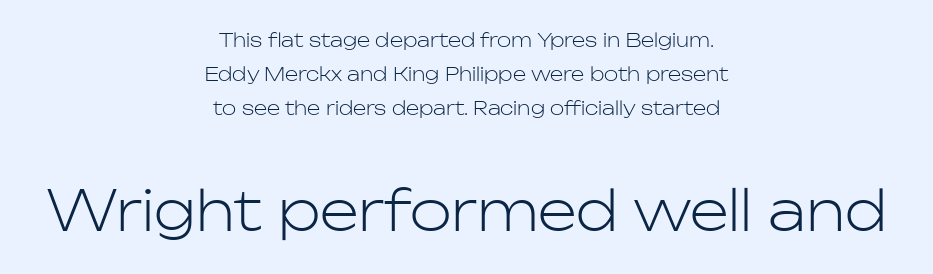
{"serif": "no", "italic": "no", "bold": "no", "weight": "light", "width": "normal", "stroke_contrast": "low", "x_height": "medium", "monospaced": "no", "underline": "no", "align": "center", "line_spacing_ratio": 1.8, "letter_spacing": "normal", "letter_spacing_em": 0.0, "larger_block": "second", "size_ratio": 2.95, "glyph_px": 56}
